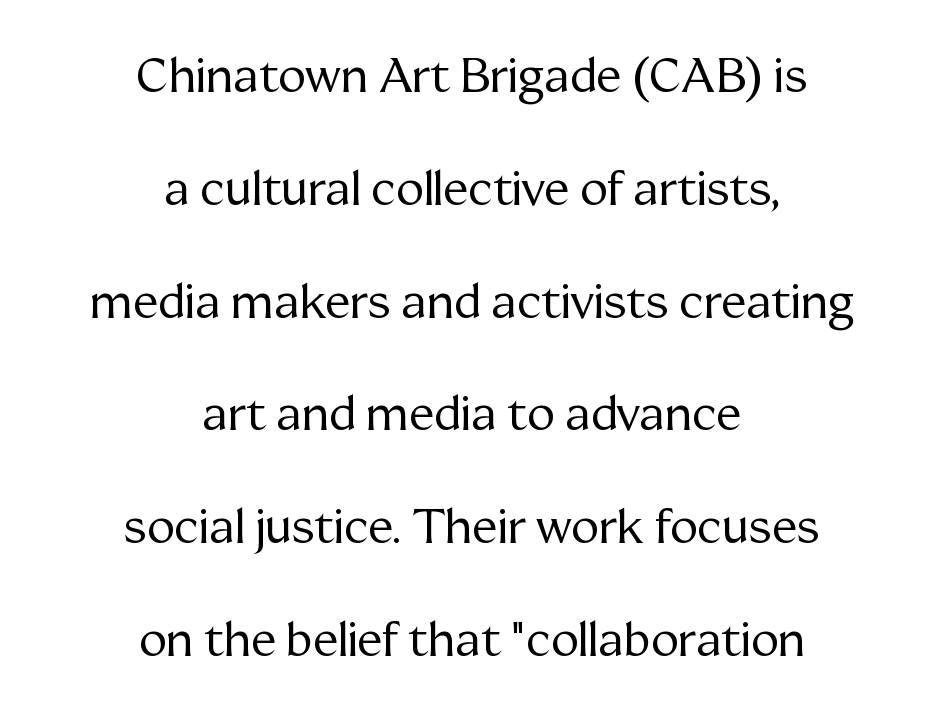
{"serif": "yes", "italic": "no", "bold": "no", "weight": "regular", "width": "normal", "stroke_contrast": "medium", "x_height": "medium", "monospaced": "no", "underline": "no", "align": "center", "line_spacing": "loose", "line_spacing_ratio": 2.4, "letter_spacing": "normal", "letter_spacing_em": 0.0, "glyph_px": 47}
